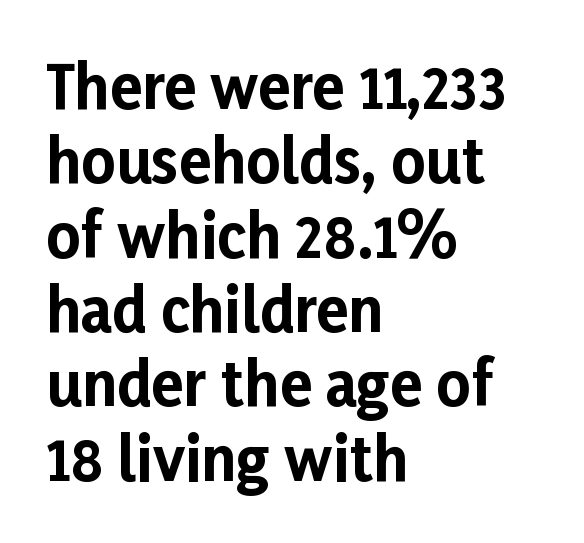
{"serif": "no", "italic": "no", "bold": "yes", "weight": "bold", "width": "normal", "stroke_contrast": "low", "x_height": "medium", "monospaced": "no", "underline": "no", "align": "left", "line_spacing": "normal", "line_spacing_ratio": 1.26, "letter_spacing": "normal", "letter_spacing_em": 0.0, "glyph_px": 59}
